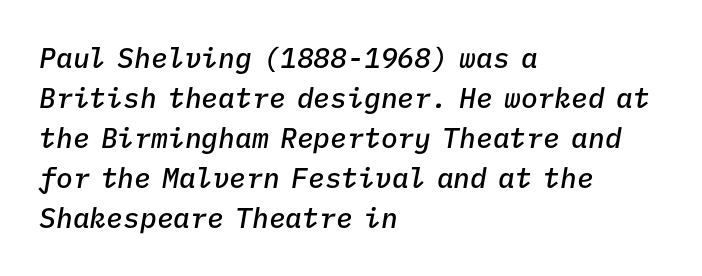
{"italic": "yes", "lean": "right", "slant_degrees": 9, "bold": "semi", "weight": "semibold", "width": "normal", "stroke_contrast": "low", "x_height": "medium", "monospaced": "yes", "underline": "no", "align": "left", "line_spacing": "normal", "line_spacing_ratio": 1.43, "letter_spacing": "normal", "letter_spacing_em": 0.0, "glyph_px": 28}
